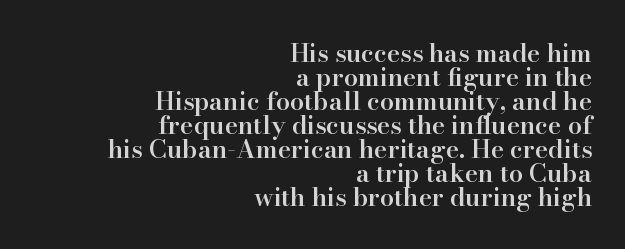
Q: Is the text bold? A: Semi-bold.
Q: Is the text italic (slanted)? A: No, it is upright.
Q: Is the text underlined? A: No.
Q: How is the paragraph aligned? A: Right-aligned.
Q: Is the spacing between letters normal or unusually wide? A: Normal.
Q: Is the spacing between lines tight, normal or loose? A: Tight.
